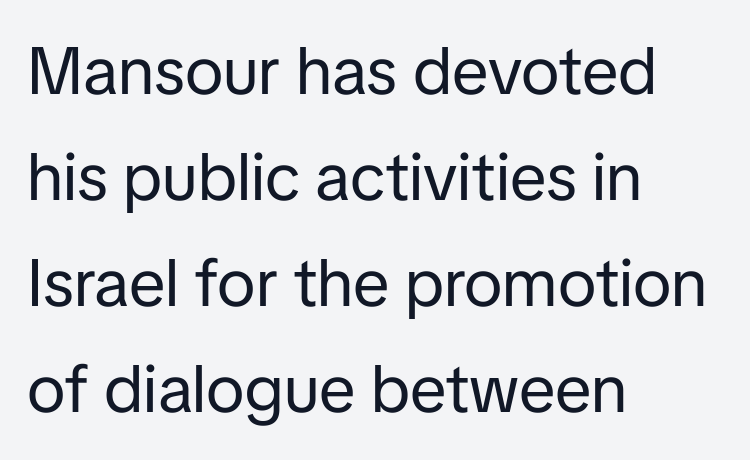
Q: Is the text bold? A: No.
Q: Is the text italic (slanted)? A: No, it is upright.
Q: Is the typeface a serif or a sans-serif typeface? A: Sans-serif.
Q: Is the text underlined? A: No.
Q: How is the paragraph aligned? A: Left-aligned.
Q: Is the spacing between letters normal or unusually wide? A: Normal.
Q: Is the spacing between lines tight, normal or loose? A: Normal.
Q: Width (condensed, normal, or wide)? A: Normal.
Q: Stroke contrast? A: Low.
Q: x-height? A: Medium.
Q: Monospaced? A: No.
